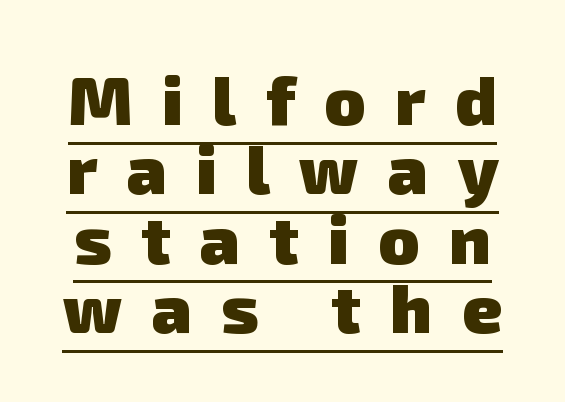
A sans-serif font was chosen for this passage. Proportional: the letters do not fall into vertical columns. Spacing between characters has been opened up far beyond the box default. Honestly, the underline is the first thing you notice here.
